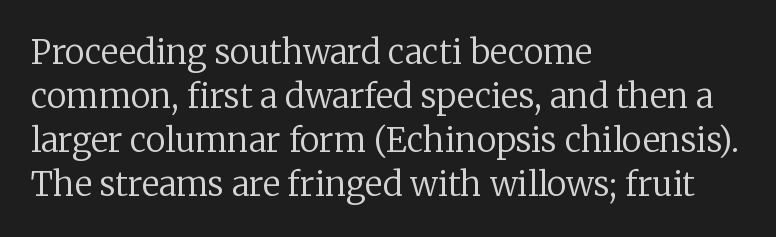
{"serif": "yes", "italic": "no", "bold": "no", "weight": "regular", "width": "normal", "stroke_contrast": "low", "x_height": "medium", "monospaced": "no", "underline": "no", "align": "left", "line_spacing": "normal", "line_spacing_ratio": 1.33, "letter_spacing": "normal", "letter_spacing_em": 0.0, "glyph_px": 33}
